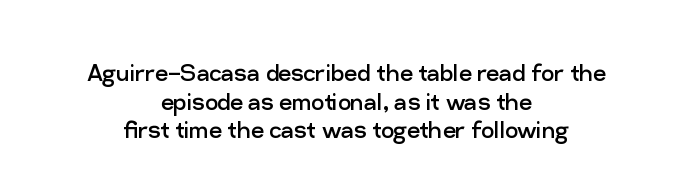
Q: Is the text bold? A: No.
Q: Is the text italic (slanted)? A: No, it is upright.
Q: Is the typeface a serif or a sans-serif typeface? A: Sans-serif.
Q: Is the text underlined? A: No.
Q: How is the paragraph aligned? A: Centered.
Q: Is the spacing between letters normal or unusually wide? A: Normal.
Q: Is the spacing between lines tight, normal or loose? A: Tight.
Q: Width (condensed, normal, or wide)? A: Normal.
Q: Stroke contrast? A: Low.
Q: x-height? A: Medium.
Q: Monospaced? A: No.
